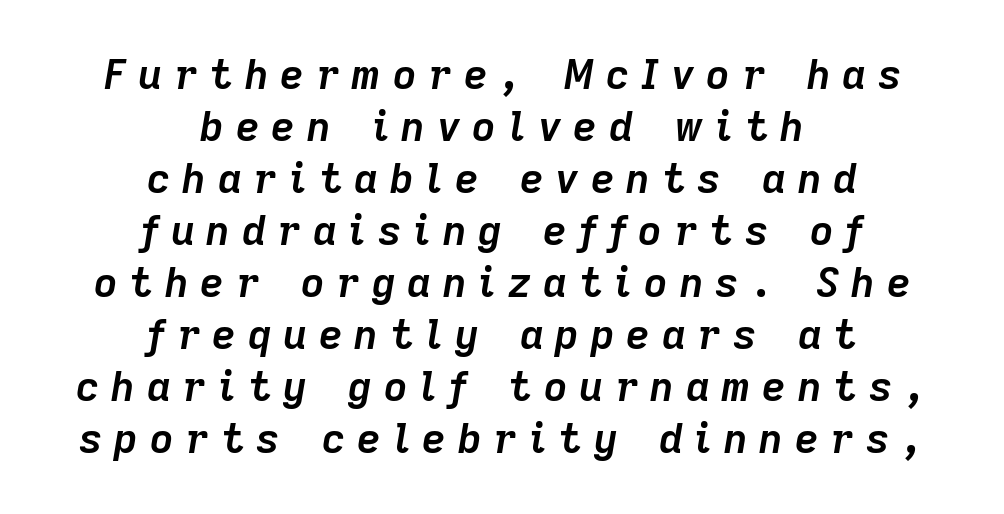
The image shows 41 px semibold type, italic (leaning right); set centered, normal line spacing (1.27x), unusually wide letter spacing (+0.29 em), not underlined; low stroke contrast and a medium x-height.
